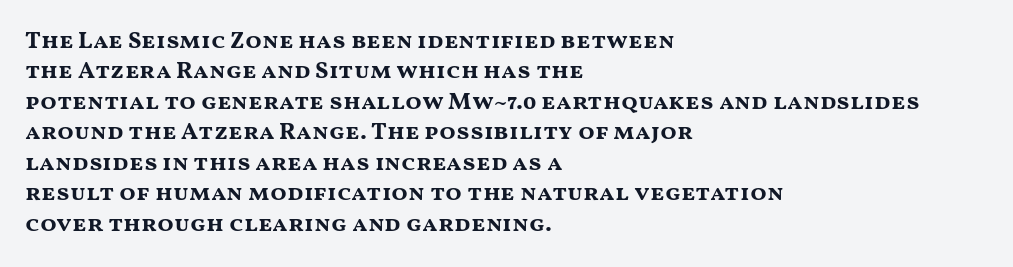
Q: Is the text bold? A: Yes.
Q: Is the text italic (slanted)? A: No, it is upright.
Q: Is the text underlined? A: No.
Q: How is the paragraph aligned? A: Left-aligned.
Q: Is the spacing between letters normal or unusually wide? A: Normal.
Q: Is the spacing between lines tight, normal or loose? A: Normal.
